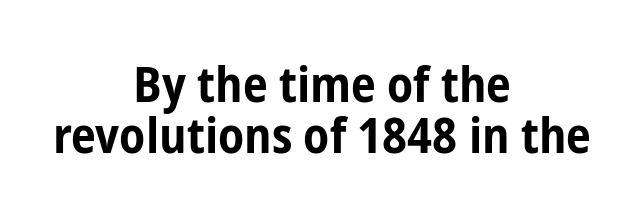
{"serif": "no", "italic": "no", "bold": "yes", "weight": "bold", "width": "condensed", "stroke_contrast": "low", "x_height": "medium", "monospaced": "no", "underline": "no", "align": "center", "line_spacing": "tight", "line_spacing_ratio": 1.03, "letter_spacing": "normal", "letter_spacing_em": 0.0, "glyph_px": 50}
